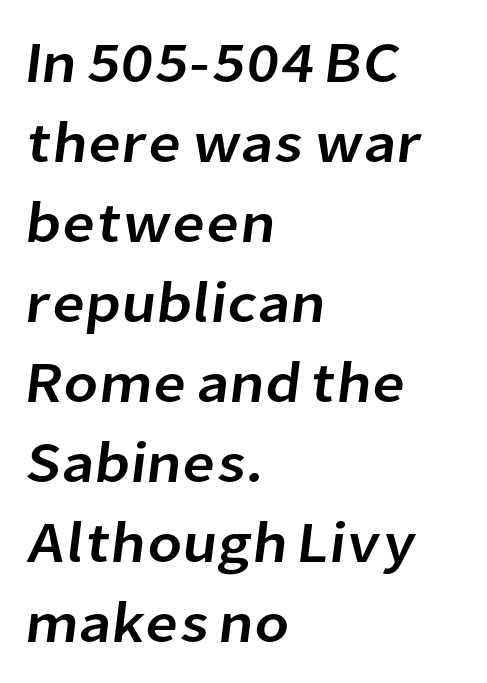
{"serif": "no", "width": "normal", "stroke_contrast": "low", "x_height": "medium", "monospaced": "no", "underline": "no", "align": "left", "line_spacing": "normal", "line_spacing_ratio": 1.38, "letter_spacing": "normal", "letter_spacing_em": 0.0, "glyph_px": 58}
